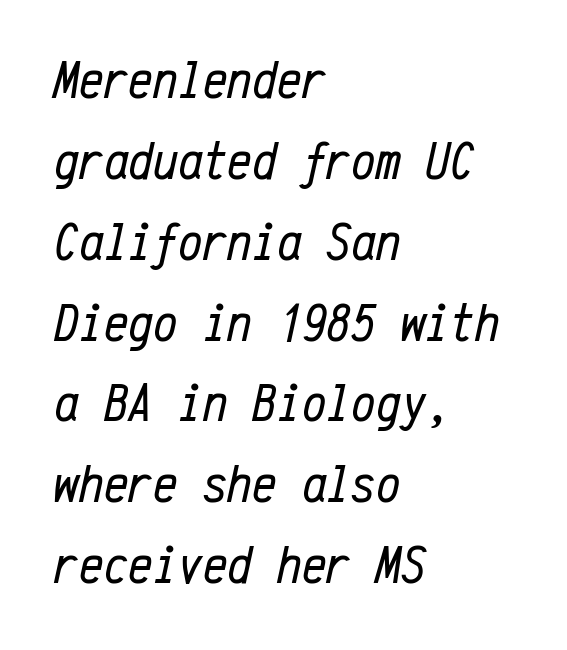
Think standard paragraph weight, or any step lighter than that. Each row of text sits above clean, open space. Italic? Definitely — the glyphs are oblique. Every character here occupies the same horizontal width, giving the sample a typewriter-like rhythm. Layout note: lines flush left.
